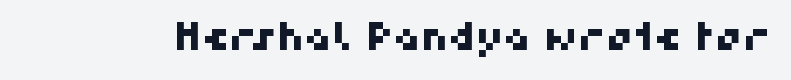
{"serif": "no", "width": "normal", "stroke_contrast": "high", "x_height": "medium", "monospaced": "no", "underline": "no", "letter_spacing": "normal", "letter_spacing_em": 0.0, "glyph_px": 38}
